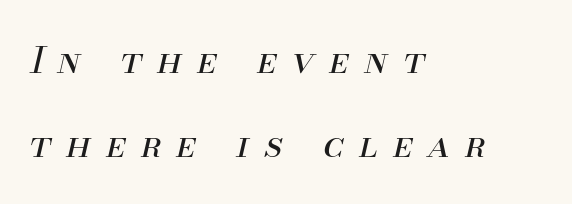
Q: Is the text bold? A: No.
Q: Is the text italic (slanted)? A: Yes, it leans right by about 13 degrees.
Q: Is the text underlined? A: No.
Q: How is the paragraph aligned? A: Left-aligned.
Q: Is the spacing between letters normal or unusually wide? A: Unusually wide.
Q: Is the spacing between lines tight, normal or loose? A: Loose.
Q: Width (condensed, normal, or wide)? A: Normal.
Q: Stroke contrast? A: Medium.
Q: x-height? A: Small.
Q: Monospaced? A: No.
